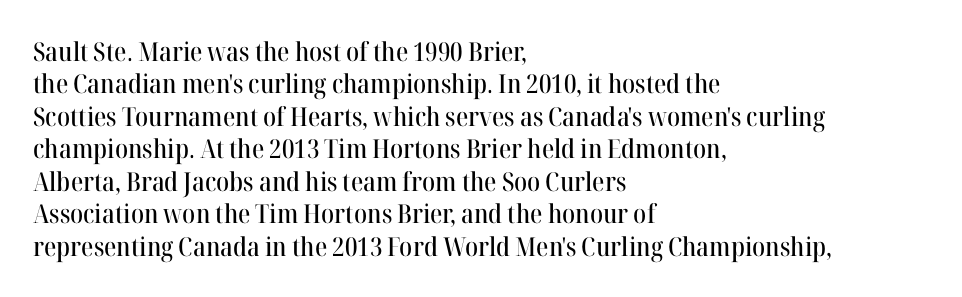
{"italic": "no", "underline": "no", "align": "left", "line_spacing": "normal", "line_spacing_ratio": 1.25, "letter_spacing": "normal", "letter_spacing_em": 0.0, "glyph_px": 26}
